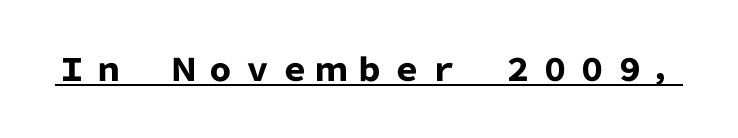
{"serif": "no", "italic": "no", "bold": "yes", "weight": "heavy", "width": "normal", "stroke_contrast": "low", "x_height": "medium", "monospaced": "no", "underline": "yes", "letter_spacing": "wide", "letter_spacing_em": 0.2, "glyph_px": 31}
